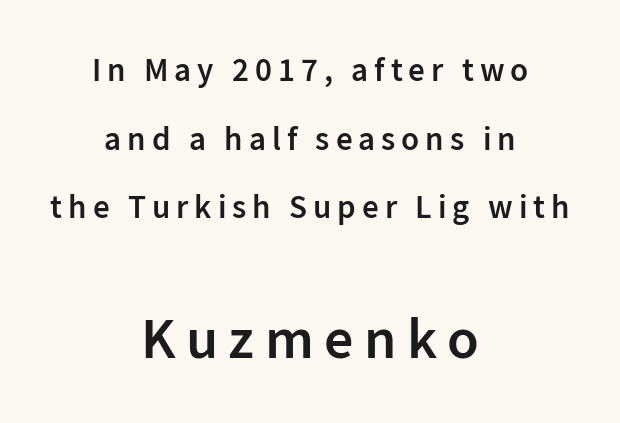
The space beneath each line is pristine and unruled. The lettering holds an erect, upright posture throughout. The composition opens small and finishes big. Every letter is mildly thick-stroked: semibold rather than bold. To sum up the face: it is a sans, with no serifs. Both edges are ragged and mirror each other, which tells us the setting is centered.
